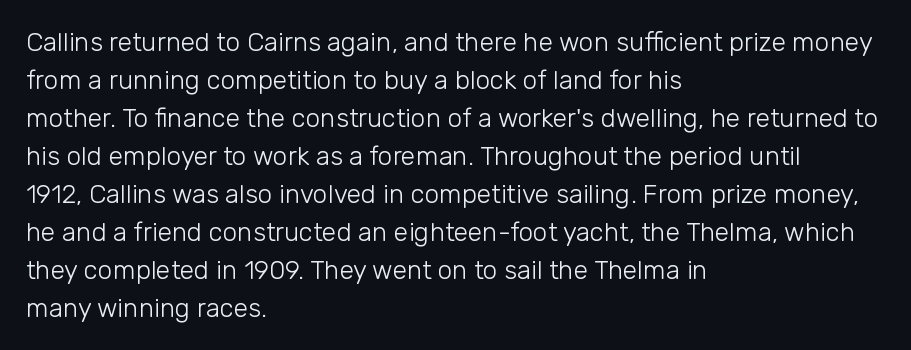
Visually the block forms a straight wall on the left and a jagged coastline on the right. Caption: standard tracking, unaltered. The type sits square on the baseline with zero lean. Weight: not bold — regular or lighter.
